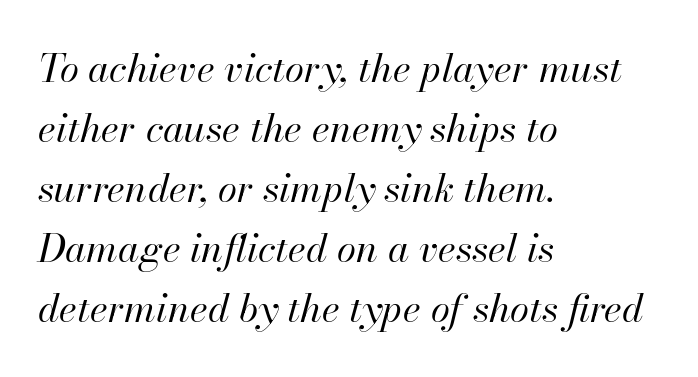
Casual observation: everything's shoved over to the left. Slant detected: the letters are inclined. The rendering uses a moderate line-height, typical for paragraphs. Is the stroke heavy? The answer is a plain regular-or-lighter. A typesetter would call this proportional, since set widths differ per character. Is the letter spacing exaggerated? No — it looks like the ordinary default.
